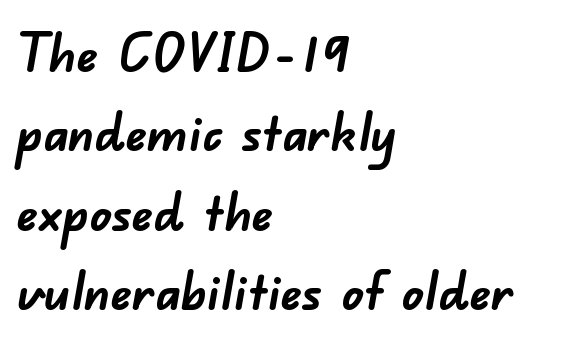
{"serif": "no", "bold": "yes", "weight": "semibold", "width": "normal", "stroke_contrast": "low", "x_height": "small", "monospaced": "no", "underline": "no", "align": "left", "line_spacing": "normal", "line_spacing_ratio": 1.5, "letter_spacing": "normal", "letter_spacing_em": 0.0, "glyph_px": 53}
